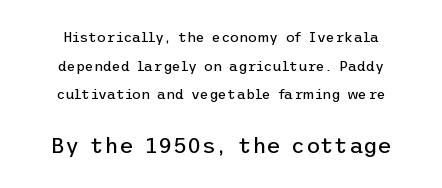
The image shows 22 px text type, upright; set loose line spacing (2.04x), normal letter spacing, not underlined; the second (bottom) block is 1.57x larger.
